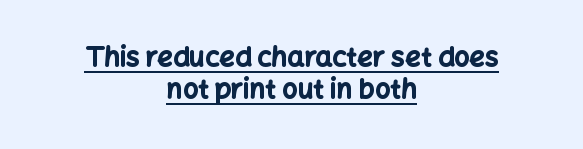
Q: Is the text bold? A: Yes.
Q: Is the text italic (slanted)? A: No, it is upright.
Q: Is the text underlined? A: Yes.
Q: How is the paragraph aligned? A: Centered.
Q: Is the spacing between letters normal or unusually wide? A: Normal.
